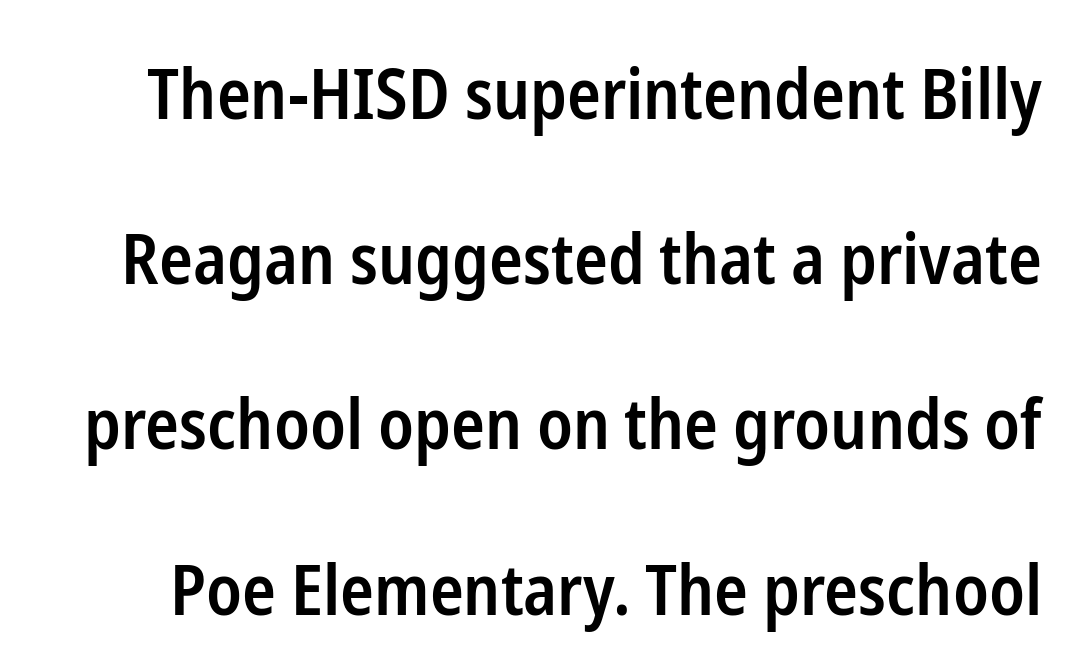
The typeface chosen for these lines omits serifs. Vertical spacing — loose. Unmarked baselines from the first word to the last. Character widths vary here, with narrow letters taking less room than wide ones. Vertical strokes here are truly vertical. The sample has been set in demibold, a notch under bold.
